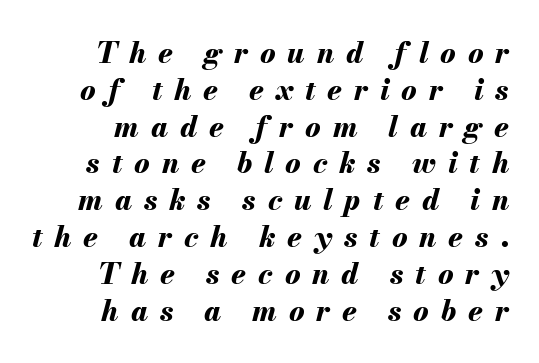
This rendering widens character spacing well past its baseline value. Emphasis-style slanted type is in use. The sample has been set heavy, in full bold. Do the characters align in a grid? No, the font is proportional. Any mark beneath the type? The region is blank.
